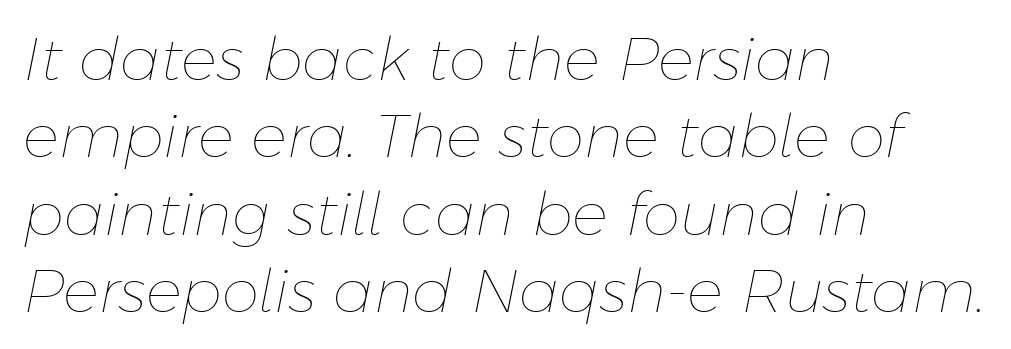
Is there much room between lines? A standard amount, neither cramped nor airy. You could not count columns in this text — the font is proportionally spaced. The passage shown leans; its letterforms are oblique. A typesetter would call this zero additional tracking. The string is rendered with underlining switched off. Line starts are locked; line ends wander.
